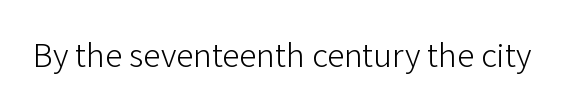
The image shows 35 px light sans-serif type, upright; set normal letter spacing, not underlined; low stroke contrast and a medium x-height.
